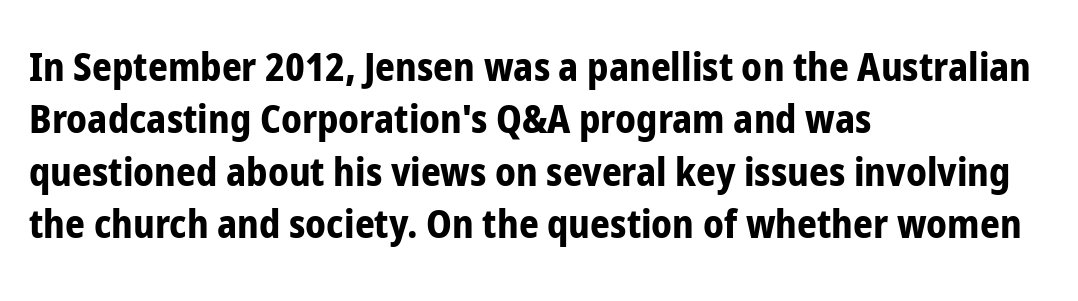
A student would call this left alignment; a typographer would say flush left, rag right. Standard letterfit; no display-style spreading of the glyphs. The letters carry no serifs — their stems end cleanly without finishing strokes. The typography opts for an upright posture over an oblique one. Set as a true bold cut, around the 700 mark.
